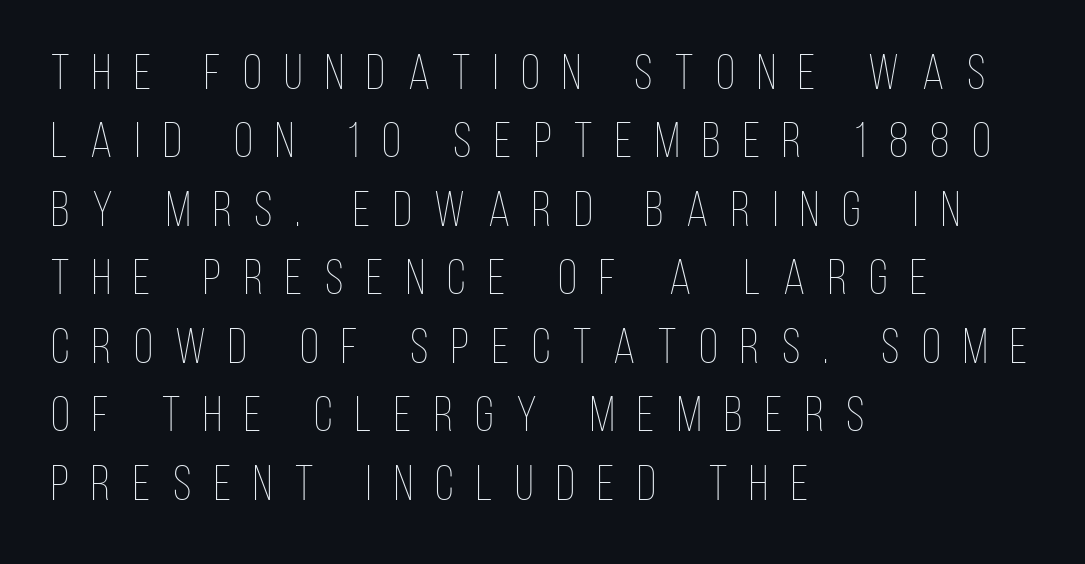
{"italic": "no", "bold": "no", "weight": "thin", "width": "condensed", "stroke_contrast": "low", "x_height": "large", "monospaced": "no", "underline": "no", "align": "left", "line_spacing": "normal", "line_spacing_ratio": 1.37, "letter_spacing": "wide", "letter_spacing_em": 0.45, "glyph_px": 50}
